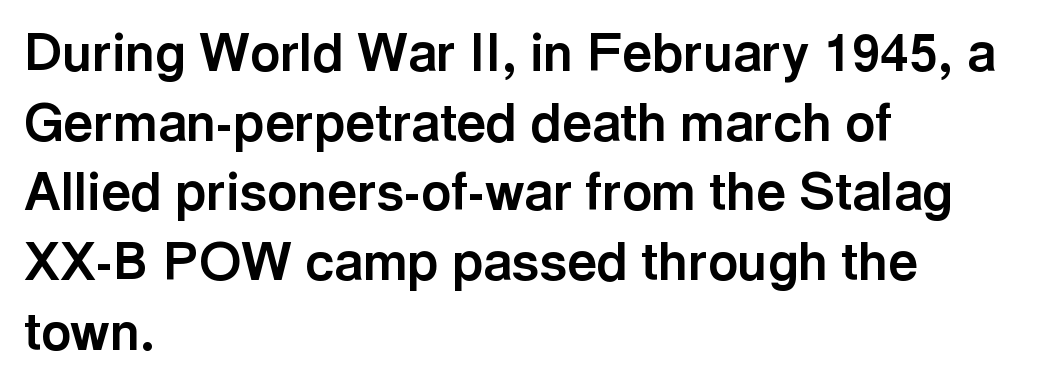
The image shows 52 px bold sans-serif type, upright; set left-aligned, normal line spacing (1.34x), normal letter spacing, not underlined; a medium x-height.
